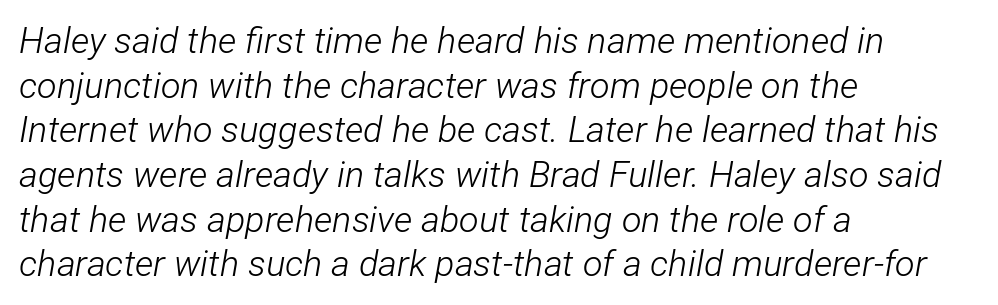
The strokes are not fattened; the text isn't bold. Character widths vary here, with narrow letters taking less room than wide ones. This sample uses plain, unmodified letter spacing. The rendering applies a slant to the glyphs.
